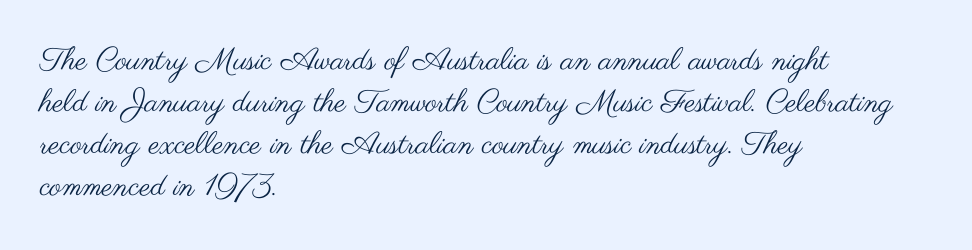
Q: Is the text bold? A: No.
Q: Is the text italic (slanted)? A: Yes.
Q: Is the typeface a serif or a sans-serif typeface? A: Sans-serif.
Q: Is the text underlined? A: No.
Q: How is the paragraph aligned? A: Left-aligned.
Q: Is the spacing between letters normal or unusually wide? A: Normal.
Q: Is the spacing between lines tight, normal or loose? A: Normal.
Q: Width (condensed, normal, or wide)? A: Wide.
Q: Stroke contrast? A: Medium.
Q: x-height? A: Small.
Q: Monospaced? A: No.
